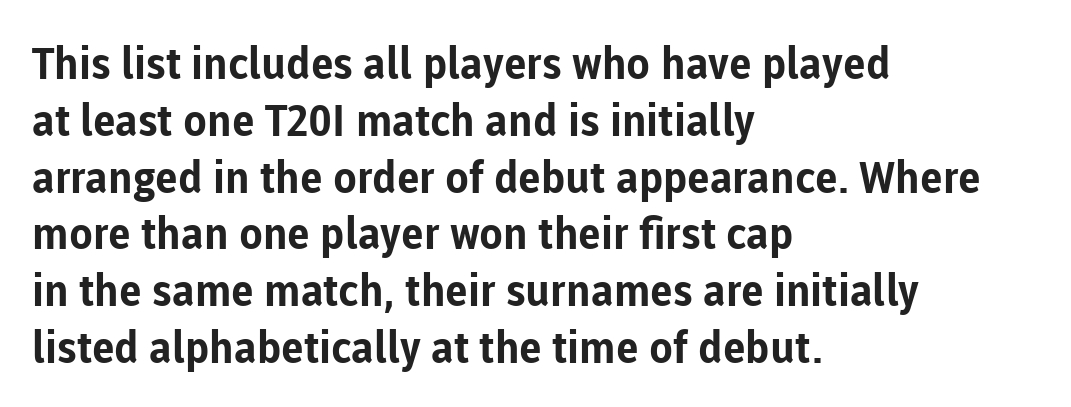
The image shows 44 px bold sans-serif type, upright; set left-aligned, normal line spacing (1.29x), normal letter spacing, not underlined; low stroke contrast and a medium x-height.
